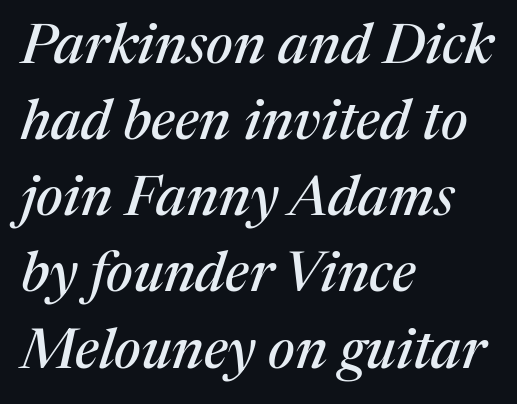
The image shows 56 px serif type, italic (leaning right); set left-aligned, normal line spacing (1.36x), normal letter spacing, not underlined; medium stroke contrast and a medium x-height.
